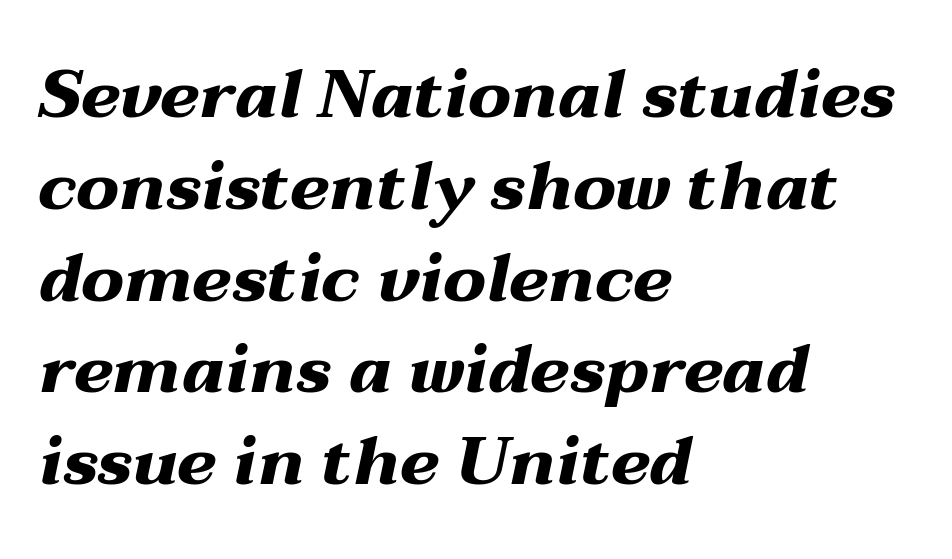
The image shows 67 px heavy, wide type, italic (leaning right); set left-aligned, normal line spacing (1.37x), normal letter spacing, not underlined; medium stroke contrast and a medium x-height.
